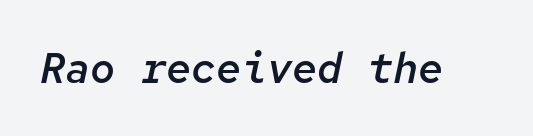
A typesetter would mark this as italic. The passage shown has conventional tracking throughout. Is this a fixed-width face? Yes — each glyph sits in an identical cell. Words float on clear page, feet unadorned.
